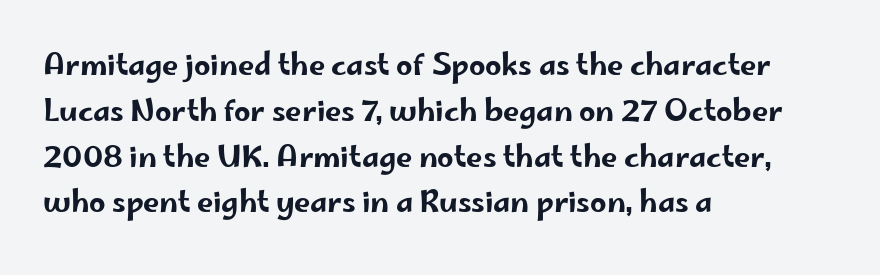
Q: Is the text italic (slanted)? A: No, it is upright.
Q: Is the typeface a serif or a sans-serif typeface? A: Sans-serif.
Q: Is the text underlined? A: No.
Q: How is the paragraph aligned? A: Left-aligned.
Q: Is the spacing between letters normal or unusually wide? A: Normal.
Q: Is the spacing between lines tight, normal or loose? A: Normal.
Q: Width (condensed, normal, or wide)? A: Wide.
Q: Stroke contrast? A: Low.
Q: x-height? A: Small.
Q: Monospaced? A: No.
